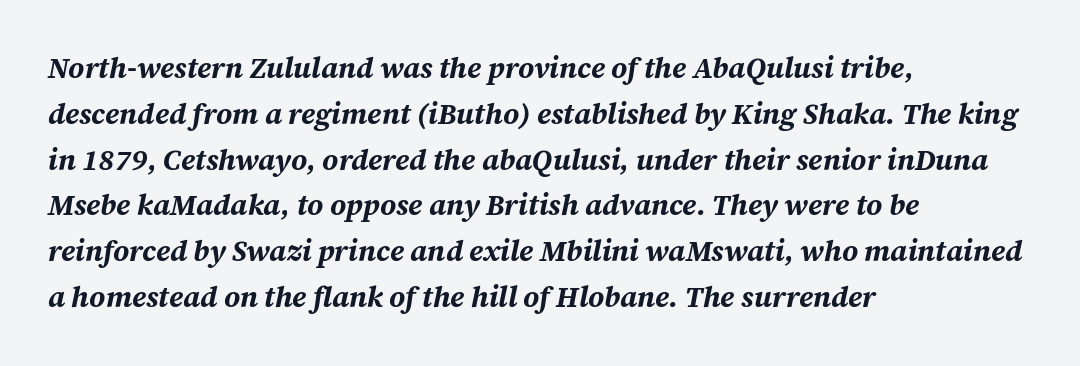
Which margin do the lines hug? The left one — the right edge is uneven. The lettering tilts uniformly, giving the passage an italic look. Set as a true bold cut, around the 700 mark. Compared with typical paragraphs, the rows here are spaced about the same. Is this a fixed-width face? No — the glyphs have proportional, varying widths. The gaps between neighbouring characters are ordinary and unremarkable.
